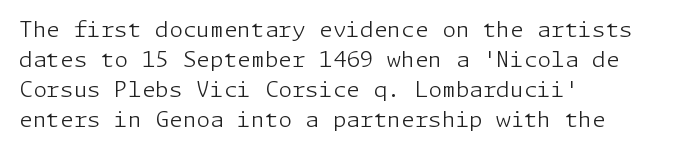
The image shows 22 px text type, upright; set left-aligned, normal line spacing (1.37x), normal letter spacing, not underlined.
